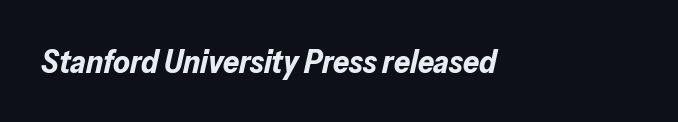
{"italic": "yes", "lean": "right", "slant_degrees": 13, "bold": "yes", "weight": "bold", "width": "normal", "stroke_contrast": "low", "x_height": "medium", "monospaced": "no", "underline": "no", "letter_spacing": "normal", "letter_spacing_em": 0.0, "glyph_px": 32}
